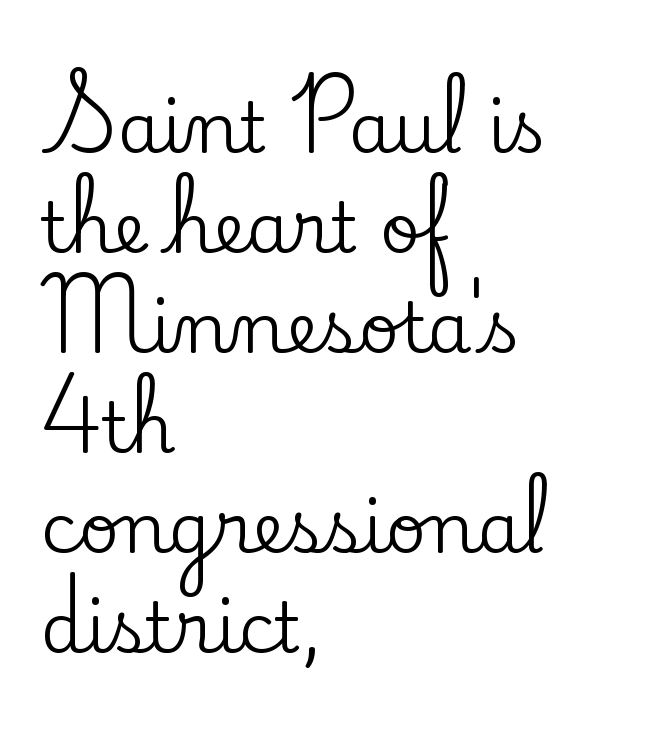
Each letter keeps its own natural width here, so spacing adapts to shape. Each new line begins a customary step beneath the previous one. All the whitespace from short lines collects on the right. There is no visible air inserted between adjacent glyphs. This sample uses an upright cut, with every glyph sitting square on the baseline. The letters carry serifs — small finishing strokes at the ends of their stems.
